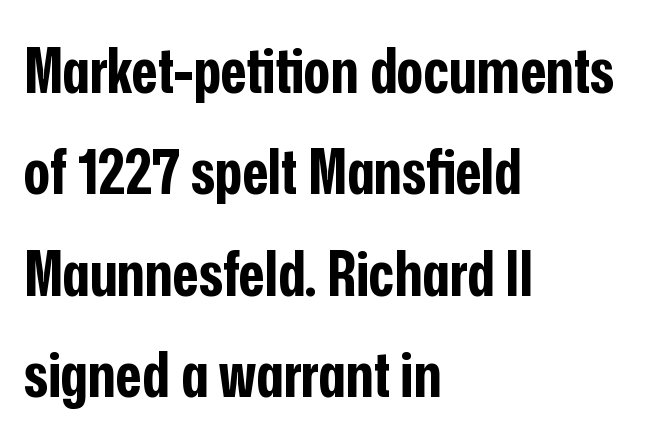
The image shows 63 px bold, condensed sans-serif type, upright; set left-aligned, normal line spacing (1.61x), normal letter spacing, not underlined; low stroke contrast and a medium x-height.
